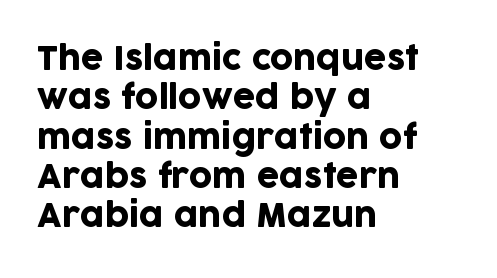
Q: Is the text italic (slanted)? A: No, it is upright.
Q: Is the typeface a serif or a sans-serif typeface? A: Sans-serif.
Q: Is the text underlined? A: No.
Q: How is the paragraph aligned? A: Left-aligned.
Q: Is the spacing between letters normal or unusually wide? A: Normal.
Q: Width (condensed, normal, or wide)? A: Normal.
Q: Stroke contrast? A: Low.
Q: x-height? A: Large.
Q: Monospaced? A: No.
